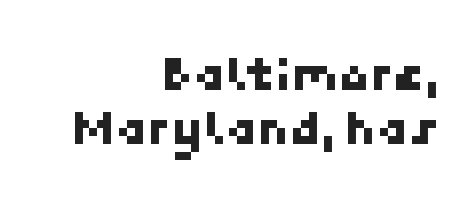
Q: Is the typeface a serif or a sans-serif typeface? A: Sans-serif.
Q: Is the text underlined? A: No.
Q: How is the paragraph aligned? A: Right-aligned.
Q: Is the spacing between letters normal or unusually wide? A: Normal.
Q: Is the spacing between lines tight, normal or loose? A: Tight.
Q: Width (condensed, normal, or wide)? A: Normal.
Q: Stroke contrast? A: Low.
Q: x-height? A: Medium.
